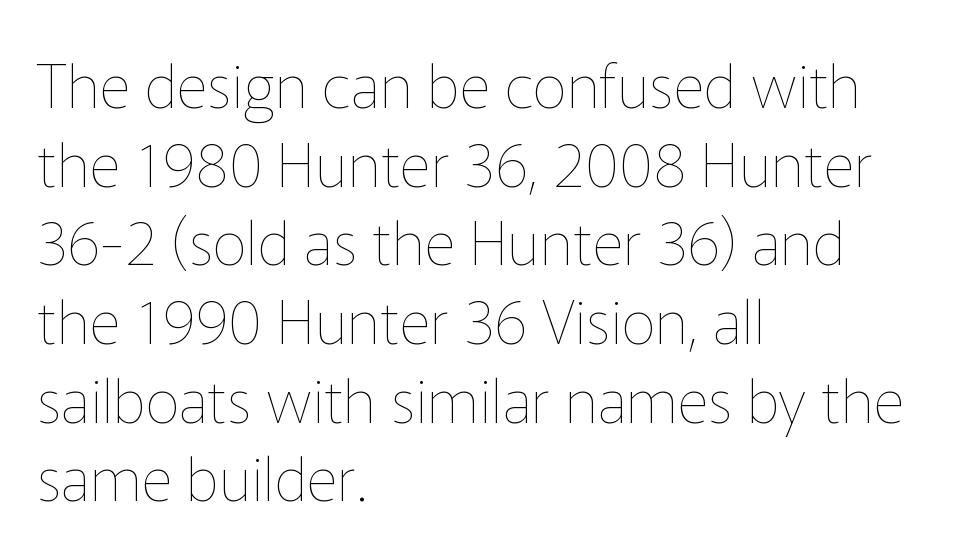
All the whitespace from short lines collects on the right. Do the characters align in a grid? No, the font is proportional. Descender tails drop into unmarked territory. Each word holds together tightly as a unit, with standard inter-letter gaps. Vertical stems look standard width or narrower in stroke.
